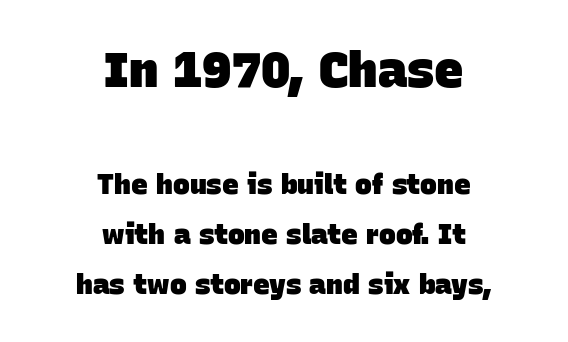
In terms of weight, the rendering is a true, heavy bold. You could not count columns in this text — the font is proportionally spaced. Leftover space on each line is divided equally before and after the words. You can tell from the bare stems that sans-serif type was used.
